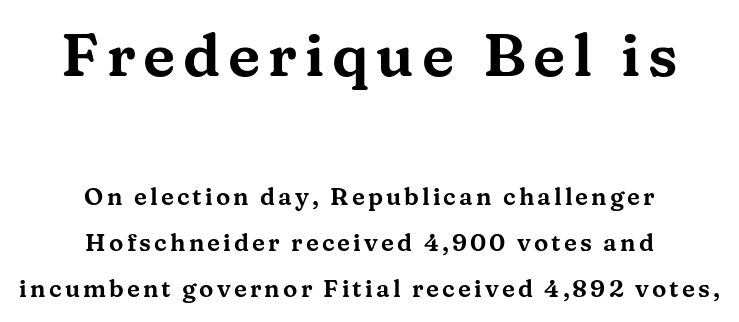
The image shows 60 px wide serif type, upright; set centered, loose line spacing (1.93x), not underlined; the first (top) block is 2.5x larger; medium stroke contrast and a medium x-height.
